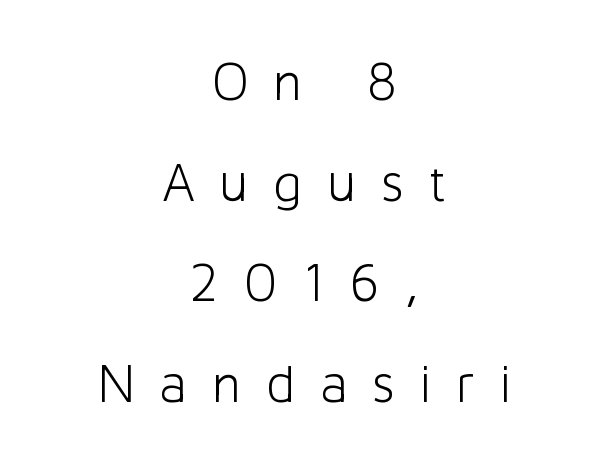
{"serif": "no", "italic": "no", "bold": "no", "weight": "light", "width": "normal", "stroke_contrast": "low", "x_height": "medium", "monospaced": "no", "underline": "no", "align": "center", "line_spacing_ratio": 1.83, "letter_spacing": "wide", "letter_spacing_em": 0.44, "glyph_px": 55}
